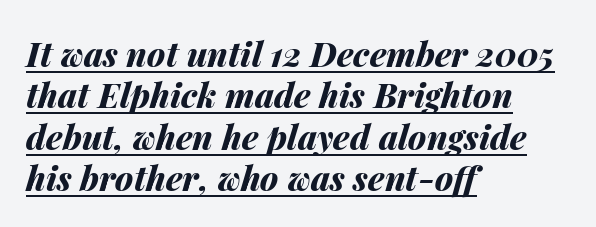
The image shows 34 px bold type, italic (leaning right); set left-aligned, line spacing 1.22x, normal letter spacing, underlined; medium stroke contrast and a medium x-height.
